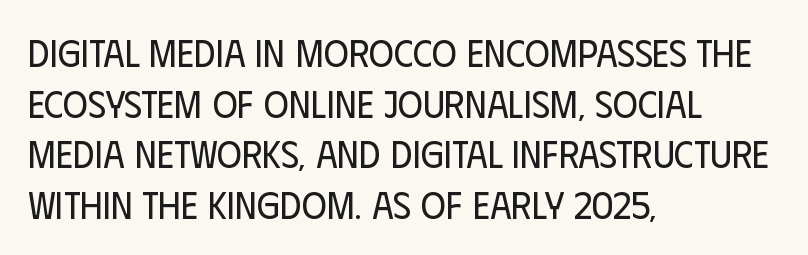
Q: Is the text bold? A: No.
Q: Is the text italic (slanted)? A: No, it is upright.
Q: Is the typeface a serif or a sans-serif typeface? A: Sans-serif.
Q: Is the text underlined? A: No.
Q: How is the paragraph aligned? A: Left-aligned.
Q: Is the spacing between letters normal or unusually wide? A: Normal.
Q: Is the spacing between lines tight, normal or loose? A: Normal.
Q: Width (condensed, normal, or wide)? A: Condensed.
Q: Stroke contrast? A: Low.
Q: x-height? A: Large.
Q: Monospaced? A: No.
